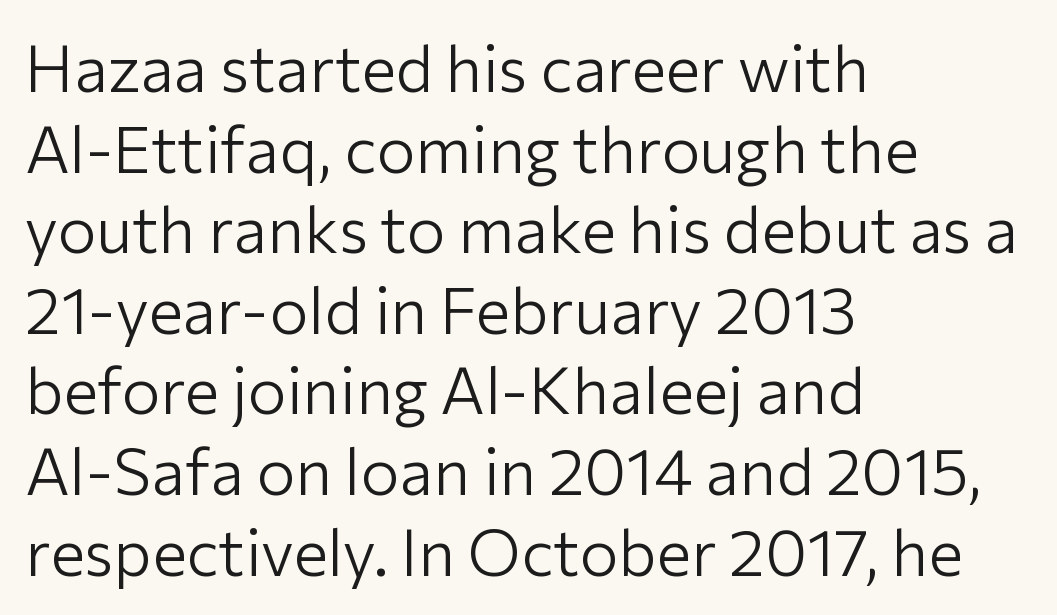
The image shows 65 px light sans-serif type, upright; set left-aligned, line spacing 1.24x, normal letter spacing, not underlined; low stroke contrast and a medium x-height.
